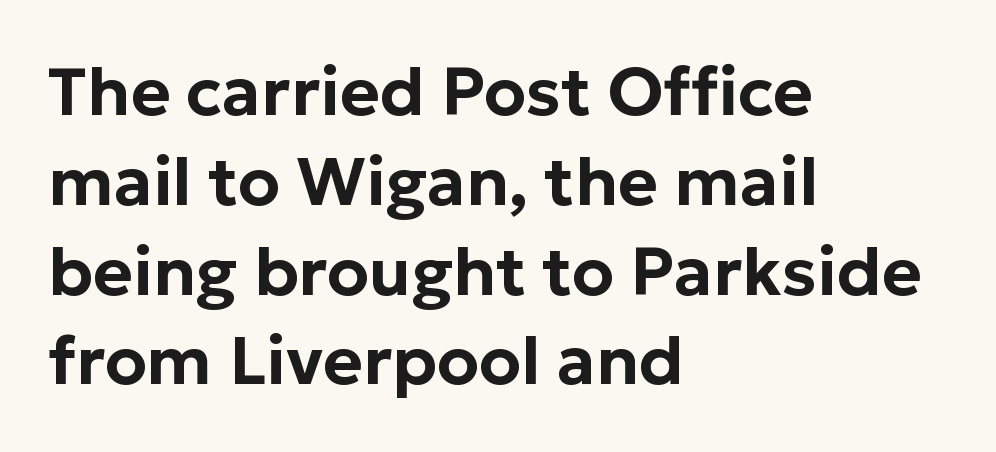
What kind of face is this? One without serifs — a sans. Evenly set lines give the paragraph a standard silhouette. The gaps between neighbouring characters are ordinary and unremarkable. The lettering stays uniformly vertical, giving the passage a roman look.
